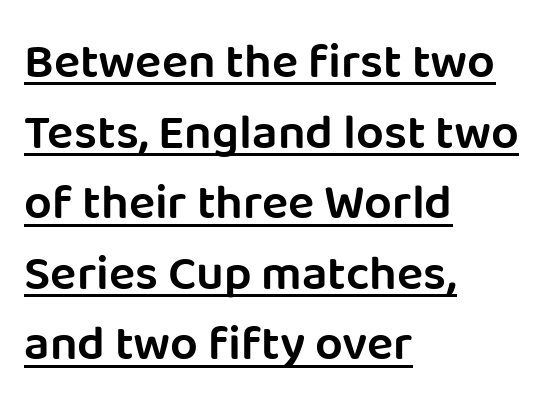
{"serif": "no", "italic": "no", "bold": "semi", "weight": "semibold", "width": "normal", "stroke_contrast": "low", "x_height": "large", "monospaced": "no", "underline": "yes", "align": "left", "line_spacing": "normal", "line_spacing_ratio": 1.44, "letter_spacing": "normal", "letter_spacing_em": 0.0, "glyph_px": 49}
